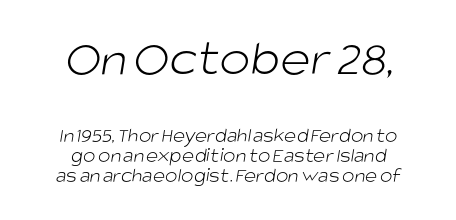
Q: Is the text bold? A: No.
Q: Is the typeface a serif or a sans-serif typeface? A: Sans-serif.
Q: Is the text underlined? A: No.
Q: How is the paragraph aligned? A: Centered.
Q: Is the spacing between letters normal or unusually wide? A: Normal.
Q: Is the spacing between lines tight, normal or loose? A: Tight.
Q: Which block of text is set in a larger size, the first (top) or the second (bottom)? A: The first (top) one.
Q: Width (condensed, normal, or wide)? A: Normal.
Q: Stroke contrast? A: Low.
Q: x-height? A: Large.
Q: Monospaced? A: No.
